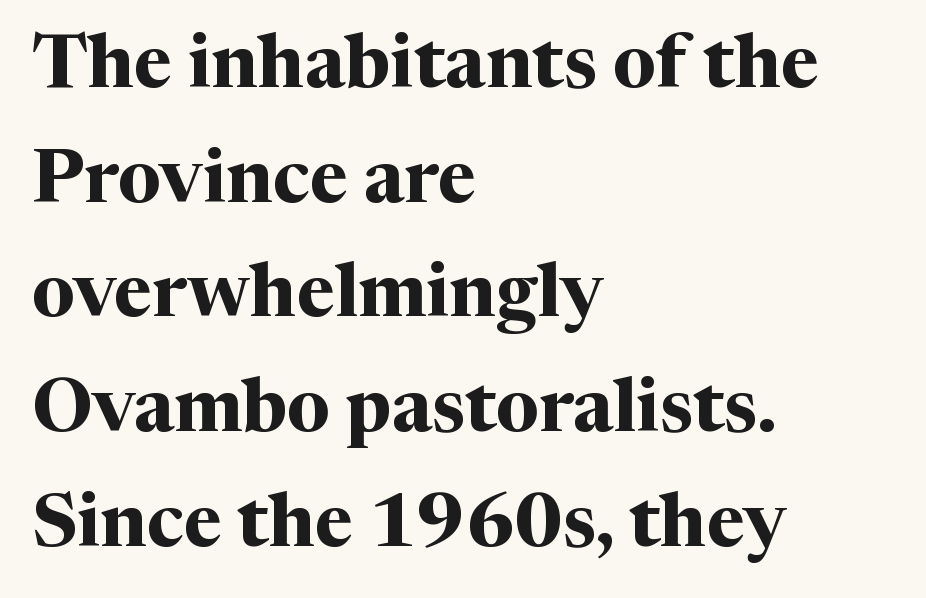
The image shows 74 px bold serif type, upright; set left-aligned, normal line spacing (1.55x), normal letter spacing, not underlined; medium stroke contrast and a medium x-height.
